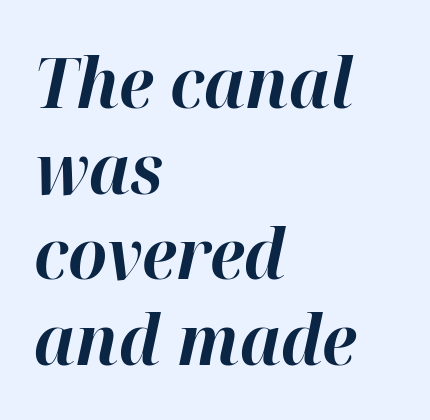
The space directly below the letters is spotless. Weight: bold. Casual observation: everything's shoved over to the left. What stands out about the letter spacing? Nothing — it is the standard amount.
